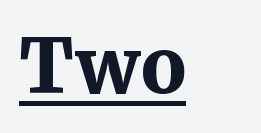
{"serif": "yes", "italic": "no", "bold": "yes", "weight": "bold", "width": "normal", "stroke_contrast": "medium", "x_height": "medium", "monospaced": "no", "underline": "yes", "align": "left", "letter_spacing": "normal", "letter_spacing_em": 0.0, "glyph_px": 75}
